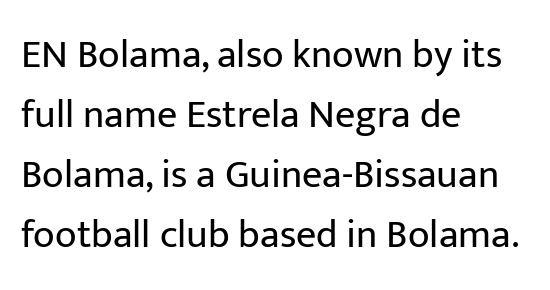
The image shows 40 px regular-weight sans-serif type, upright; set left-aligned, normal line spacing (1.5x), normal letter spacing, not underlined; low stroke contrast and a medium x-height.
